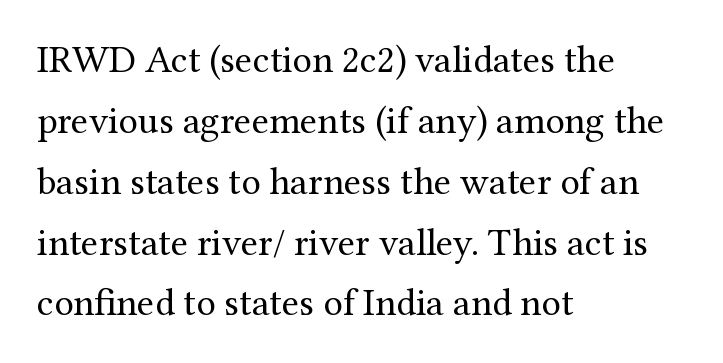
The image shows 39 px regular-weight serif type, upright; set left-aligned, normal line spacing (1.56x), normal letter spacing, not underlined; medium stroke contrast and a medium x-height.
